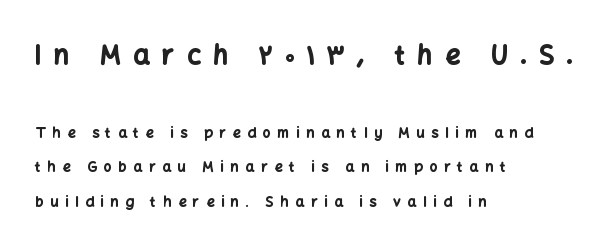
{"italic": "no", "bold": "yes", "underline": "no", "align": "left", "line_spacing": "loose", "line_spacing_ratio": 2.49, "letter_spacing": "wide", "letter_spacing_em": 0.48, "larger_block": "first", "size_ratio": 1.86, "glyph_px": 26}
